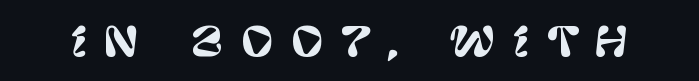
{"serif": "no", "width": "normal", "stroke_contrast": "low", "x_height": "large", "monospaced": "no", "underline": "no", "letter_spacing": "wide", "letter_spacing_em": 0.43, "glyph_px": 40}
